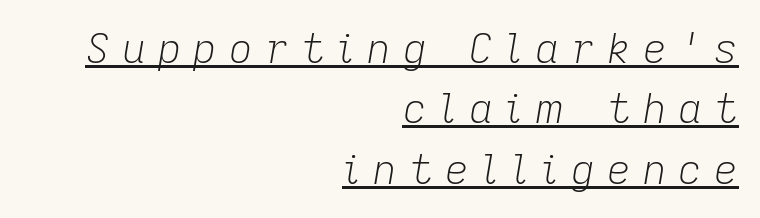
The image shows 41 px light type, italic (leaning right); set right-aligned, normal line spacing (1.47x), unusually wide letter spacing (+0.3 em), underlined; low stroke contrast and a medium x-height.
